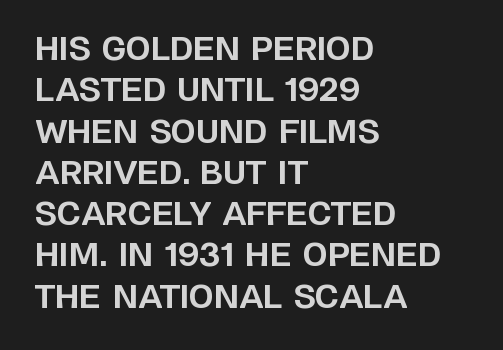
The image shows 32 px bold sans-serif type, upright; set left-aligned, normal line spacing (1.29x), normal letter spacing, not underlined; low stroke contrast and a large x-height.
